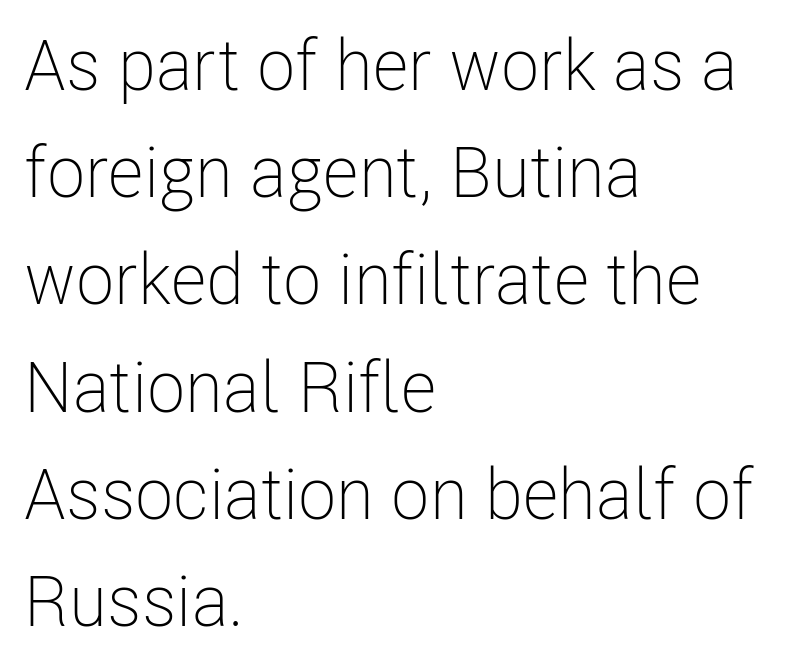
Summary of vertical rhythm: regular, with standard interline spacing. Caption: multi-line text, flush left, ragged right. A roman cut, with each character standing at attention. The zone under the glyphs is completely vacant. This sample has the flowing, uneven cadence of proportional lettering.
